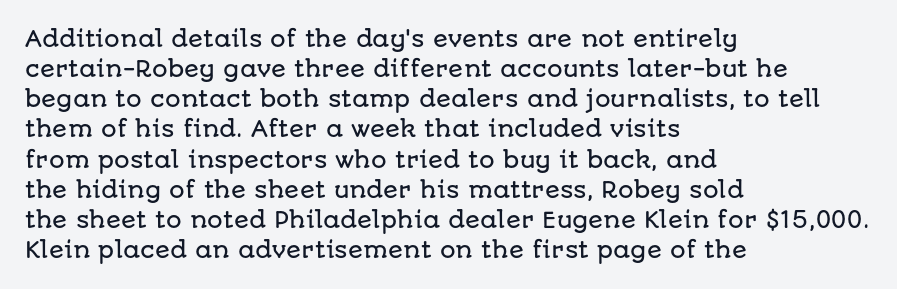
The image shows 22 px text type, upright; set left-aligned, normal line spacing (1.37x), normal letter spacing, not underlined.
